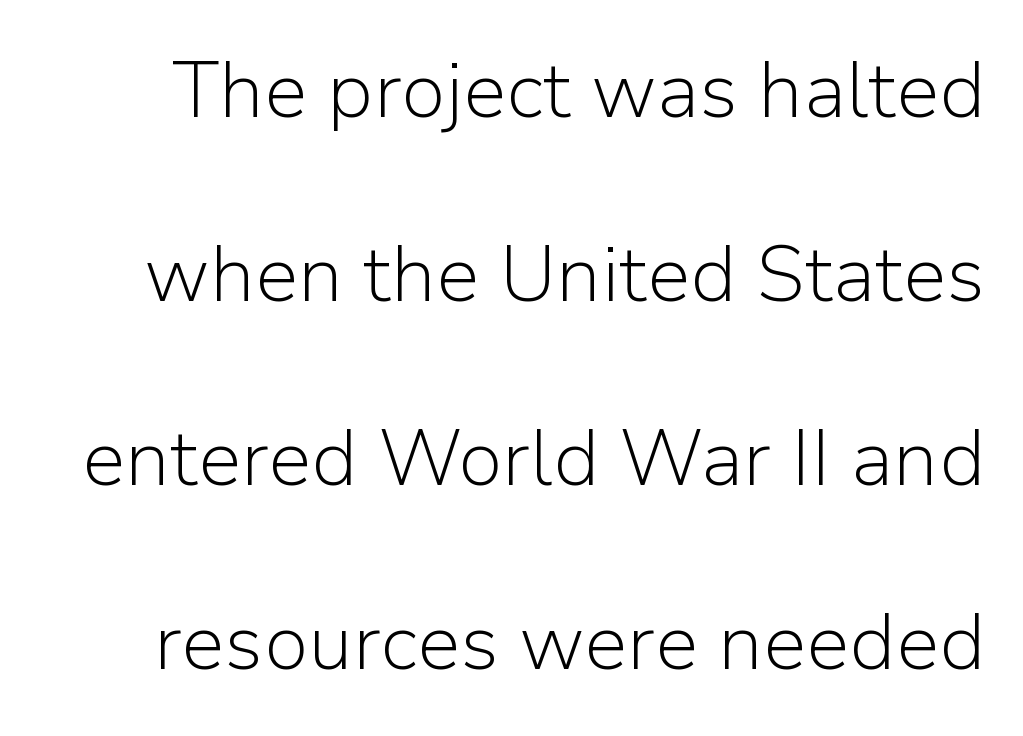
This rendering leaves character spacing at its baseline value. Honestly, there is no underline to notice here at all. Interline gaps are noticeably wide in this sample. Is the type heavy? It reads as light-to-regular instead.
